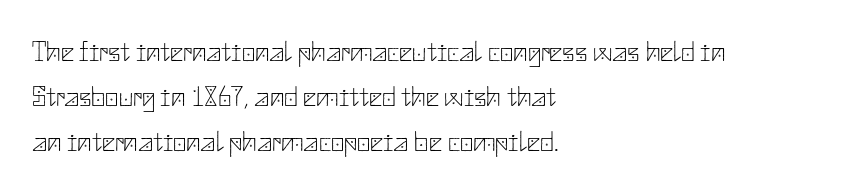
Standard letterfit; no display-style spreading of the glyphs. The rendering shows plain stroke endings on the letterforms — a sans-serif design. A classic flush-left, rag-right setting is used for this passage. The font's upright variant was chosen for this text. This is not heavy type; no bold has been used. Descenders are the only things crossing below the line.
